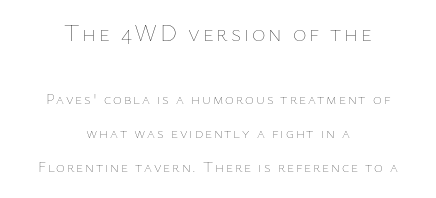
Stems here are at most as thick as an everyday book face. Note: larger setting up top, smaller setting below. Designer's note — italics off, roman on. Each row of text sits above clean, open space. In CSS terms this would be text-align: center.
